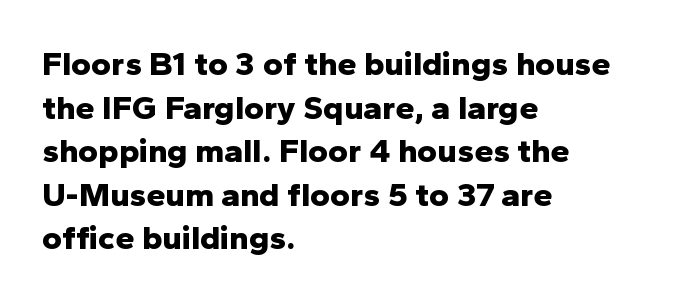
{"serif": "no", "italic": "no", "bold": "yes", "weight": "bold", "width": "normal", "stroke_contrast": "low", "x_height": "medium", "monospaced": "no", "underline": "no", "align": "left", "line_spacing": "normal", "line_spacing_ratio": 1.28, "letter_spacing": "normal", "letter_spacing_em": 0.0, "glyph_px": 34}
